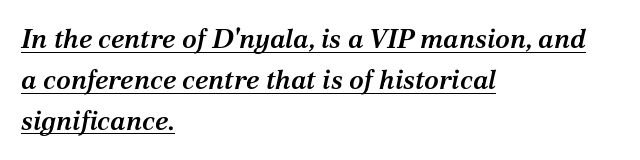
The image shows 27 px text type, italic (leaning right); set left-aligned, normal line spacing (1.51x), normal letter spacing, underlined.
